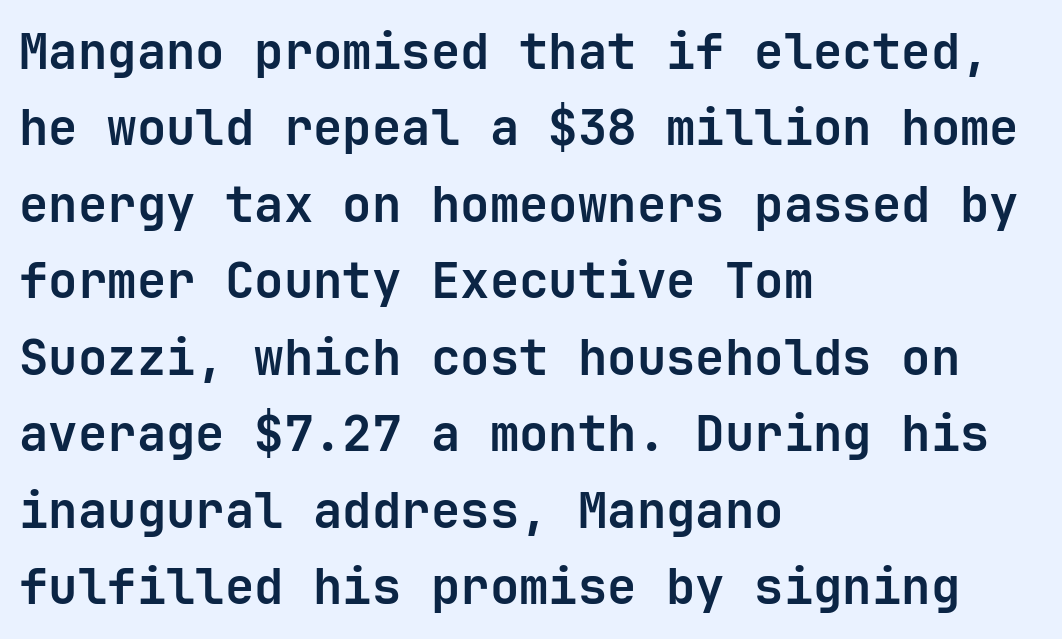
The image shows 49 px bold sans-serif type, upright, monospaced; set left-aligned, normal line spacing (1.56x), normal letter spacing, not underlined; low stroke contrast and a medium x-height.
